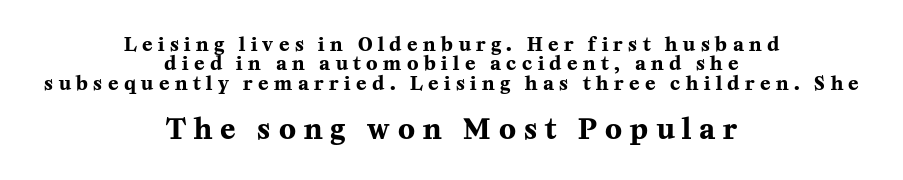
The image shows 28 px bold serif type, upright; set centered, tight line spacing (1.02x), unusually wide letter spacing (+0.29 em), not underlined; the second (bottom) block is 1.47x larger; medium stroke contrast and a medium x-height.
